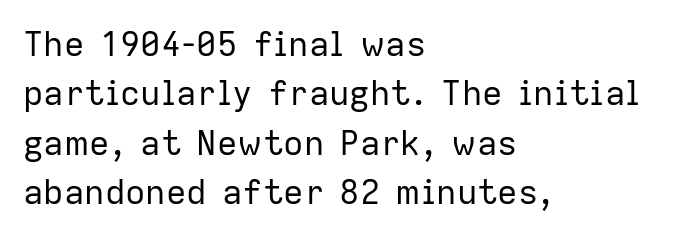
Caption: multi-line text, flush left, ragged right. Looks like regular typesetting: each glyph gets only the width it needs. Do the letters lean? They stand straight. A clean baseline with only descenders dipping below it. Nobody touched the tracking dial on this one. Serif or sans? Sans — the stroke terminals are bare.
